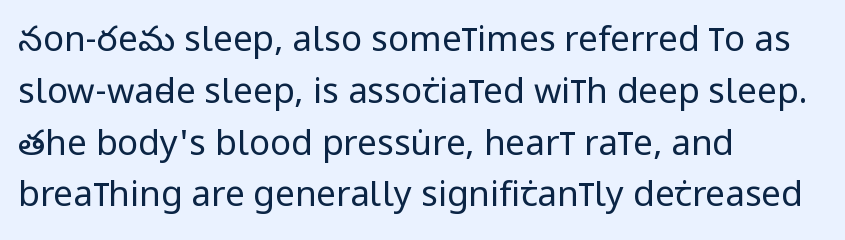
Left-aligned paragraph, ragged on the right. Here the designer chose a conventional face with non-uniform glyph widths. The foot of each line stays bare and open. The typeface has the unassuming heft of standard copy or less. Rows of type keep a routine distance in the vertical direction.
